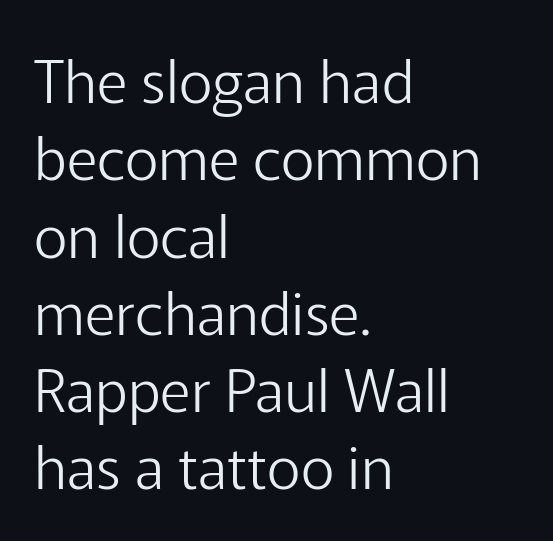
The lettering stays uniformly vertical, giving the passage a roman look. Bold? No — there's no thickening of the strokes. Is this a fixed-width face? No — the glyphs have proportional, varying widths. Here the glyphs are tracked normally, forming tight word shapes. What's the leading like? Ordinary, nothing unusual.
